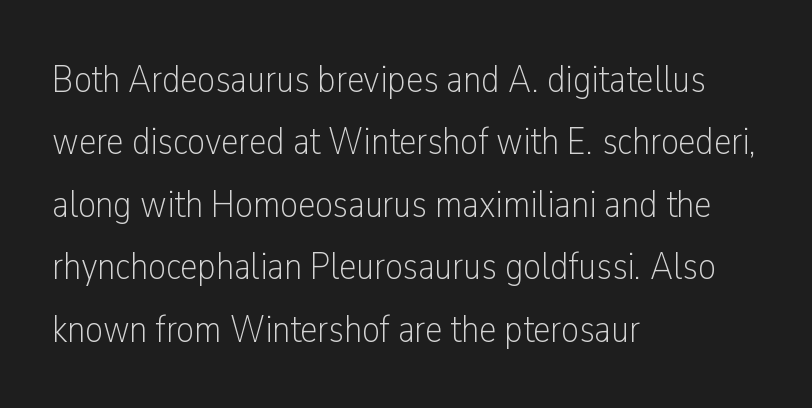
The image shows 39 px light, condensed sans-serif type, upright; set left-aligned, normal line spacing (1.6x), normal letter spacing, not underlined; low stroke contrast and a medium x-height.
